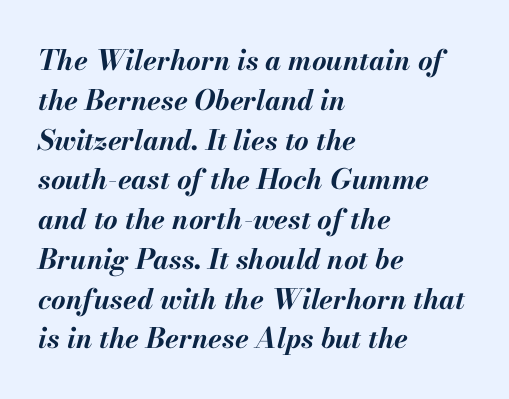
{"italic": "yes", "lean": "right", "slant_degrees": 13, "bold": "yes", "weight": "bold", "width": "normal", "stroke_contrast": "medium", "x_height": "small", "monospaced": "no", "underline": "no", "align": "left", "line_spacing": "normal", "line_spacing_ratio": 1.42, "letter_spacing": "normal", "letter_spacing_em": 0.0, "glyph_px": 28}
